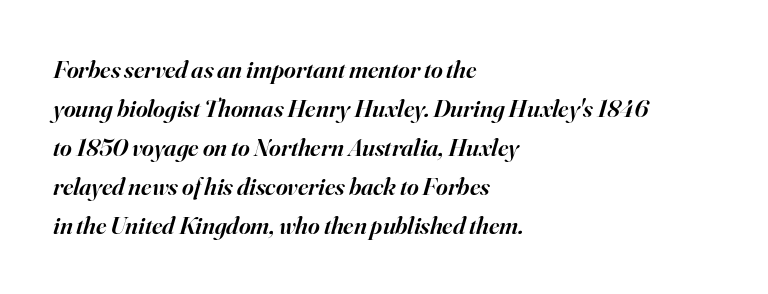
The image shows 25 px text type, italic (leaning right); set left-aligned, normal line spacing (1.56x), normal letter spacing, not underlined.
